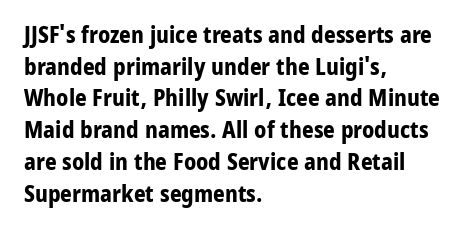
The lines are quadded left. Regular leading. Nothing unusual about the tracking: characters are spaced as the font intends. The font is running at its bold setting. Tall strokes in this sample are plumb rather than angled.
